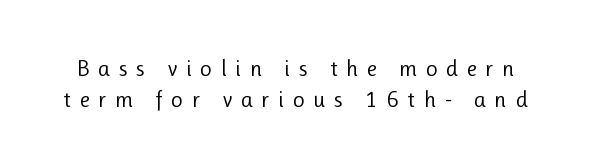
Does the leading feel generous? No, just average. The specimen reads as upright at a glance. The weight tops out at a normal text grade. The tracking jumps out immediately: characters are airy and widely separated. The area under the type is left untouched.
